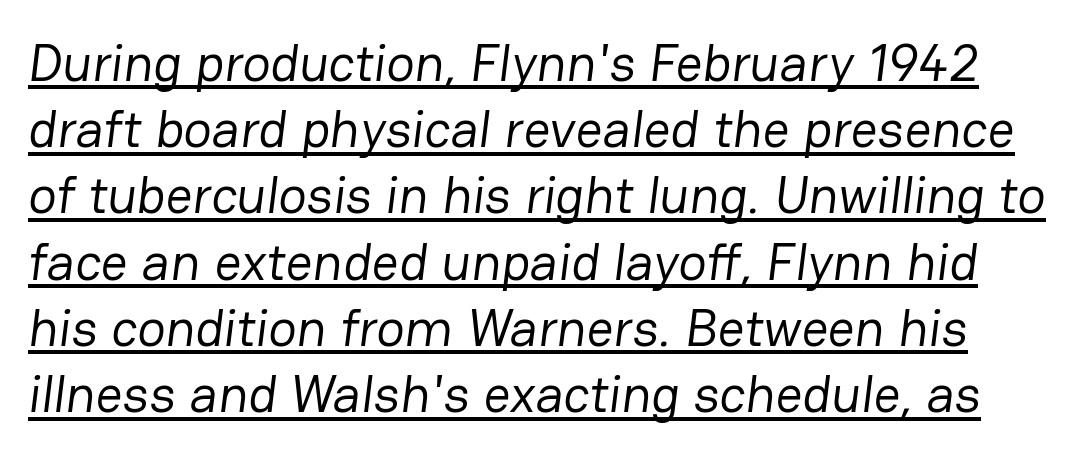
{"serif": "no", "bold": "no", "weight": "regular", "width": "normal", "stroke_contrast": "low", "x_height": "medium", "monospaced": "no", "underline": "yes", "line_spacing": "normal", "line_spacing_ratio": 1.25, "letter_spacing": "normal", "letter_spacing_em": 0.0, "glyph_px": 53}
